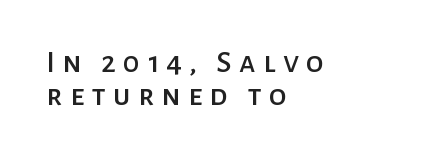
Upright lettering throughout. These lines stack with their left ends in a neat column. A typesetter would call this proportional, since set widths differ per character. The face used here is rendered with a markedly widened letterfit. Stroke terminals: plain, sans-serif.
